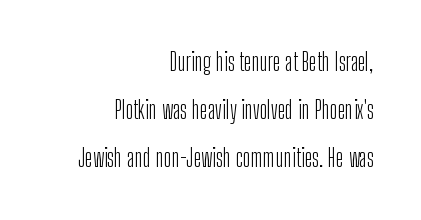
{"italic": "no", "bold": "no", "underline": "no", "align": "right", "line_spacing": "loose", "line_spacing_ratio": 1.99, "letter_spacing": "normal", "letter_spacing_em": 0.0, "glyph_px": 24}
